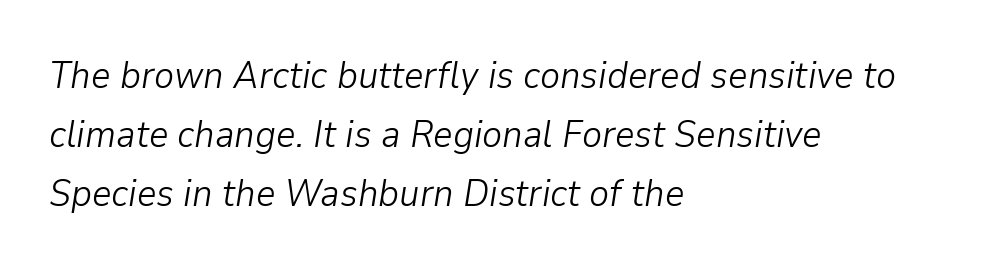
{"italic": "yes", "lean": "right", "slant_degrees": 9, "bold": "no", "weight": "light", "width": "normal", "stroke_contrast": "low", "x_height": "medium", "monospaced": "no", "underline": "no", "align": "left", "line_spacing": "normal", "line_spacing_ratio": 1.55, "letter_spacing": "normal", "letter_spacing_em": 0.0, "glyph_px": 38}
